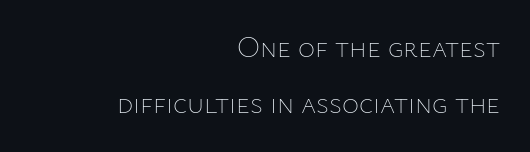
The image shows 29 px thin type, upright; set right-aligned, loose line spacing (1.92x), normal letter spacing, not underlined; low stroke contrast and a medium x-height.
